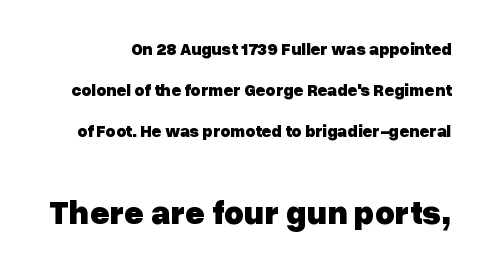
Each letter keeps its own natural width here, so spacing adapts to shape. Is the lower block the larger one? Yes — the lower block carries the bigger type. Rendered with straight, roman letterforms. This is heavy type, rendered in bold.
